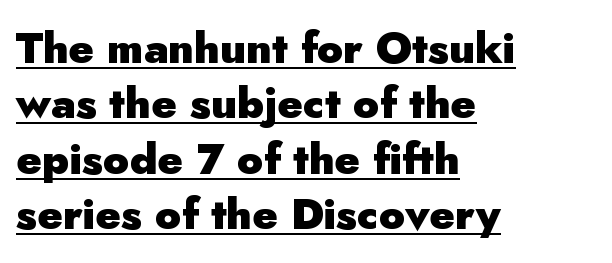
Q: Is the text bold? A: Yes.
Q: Is the text italic (slanted)? A: No, it is upright.
Q: Is the typeface a serif or a sans-serif typeface? A: Sans-serif.
Q: Is the text underlined? A: Yes.
Q: How is the paragraph aligned? A: Left-aligned.
Q: Is the spacing between letters normal or unusually wide? A: Normal.
Q: Is the spacing between lines tight, normal or loose? A: Normal.
Q: Width (condensed, normal, or wide)? A: Normal.
Q: Stroke contrast? A: Low.
Q: x-height? A: Small.
Q: Monospaced? A: No.
